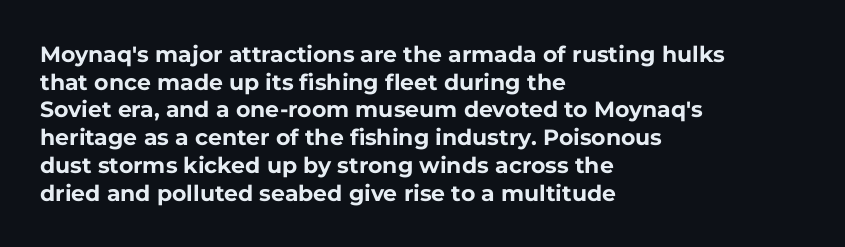
{"italic": "no", "bold": "yes", "underline": "no", "align": "left", "line_spacing": "normal", "line_spacing_ratio": 1.26, "letter_spacing": "normal", "letter_spacing_em": 0.0, "glyph_px": 22}
